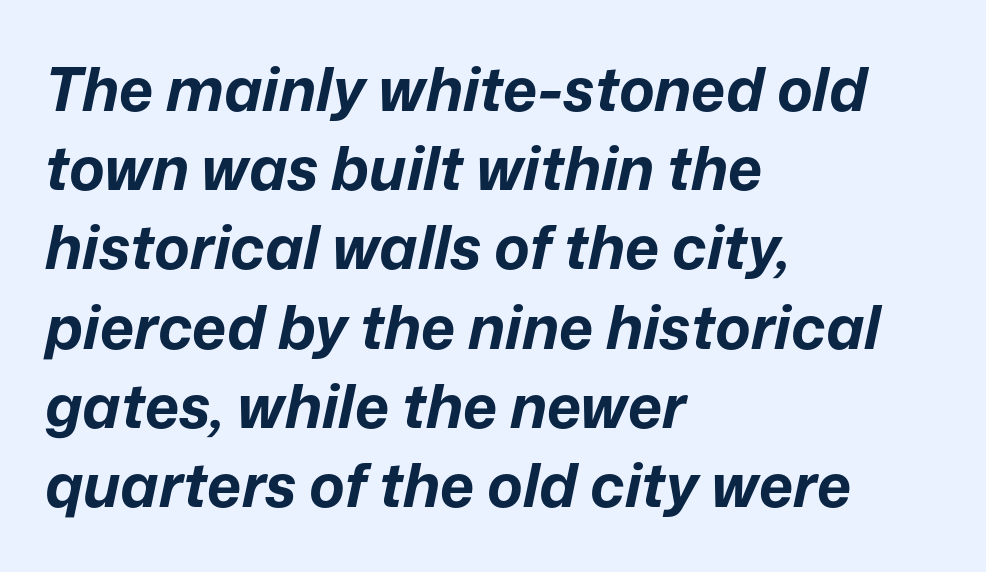
{"italic": "yes", "lean": "right", "slant_degrees": 12, "bold": "yes", "weight": "bold", "width": "normal", "stroke_contrast": "low", "x_height": "medium", "monospaced": "no", "underline": "no", "align": "left", "line_spacing": "normal", "line_spacing_ratio": 1.32, "letter_spacing": "normal", "letter_spacing_em": 0.0, "glyph_px": 60}
